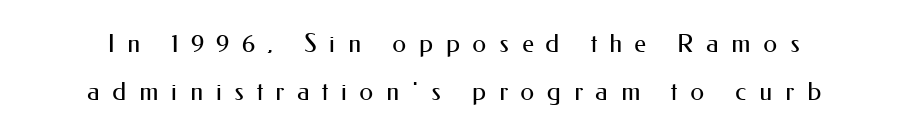
{"italic": "no", "bold": "no", "underline": "no", "line_spacing": "loose", "line_spacing_ratio": 1.94, "letter_spacing": "wide", "letter_spacing_em": 0.5, "glyph_px": 25}
